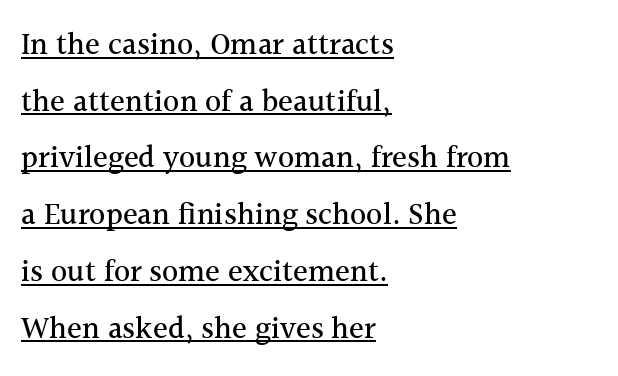
The image shows 31 px serif type, upright; set left-aligned, line spacing 1.83x, normal letter spacing, underlined; a medium x-height.
